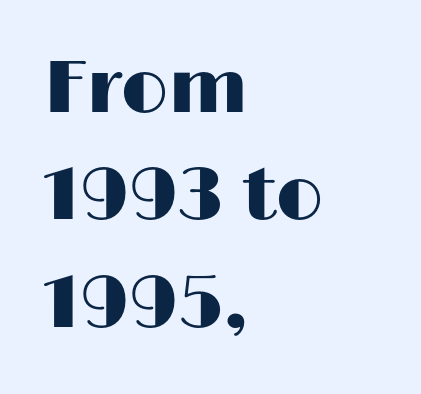
{"serif": "no", "italic": "no", "width": "wide", "stroke_contrast": "high", "x_height": "medium", "monospaced": "no", "underline": "no", "align": "left", "line_spacing": "normal", "line_spacing_ratio": 1.45, "letter_spacing": "normal", "letter_spacing_em": 0.0, "glyph_px": 74}
